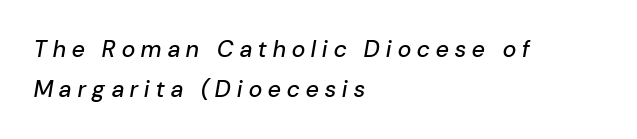
The rendering inserts visible extra space after every character. The font's italic variant was chosen for this text. This rendering uses left alignment, leaving the right contour irregular. Nobody drew a line under any word here.
